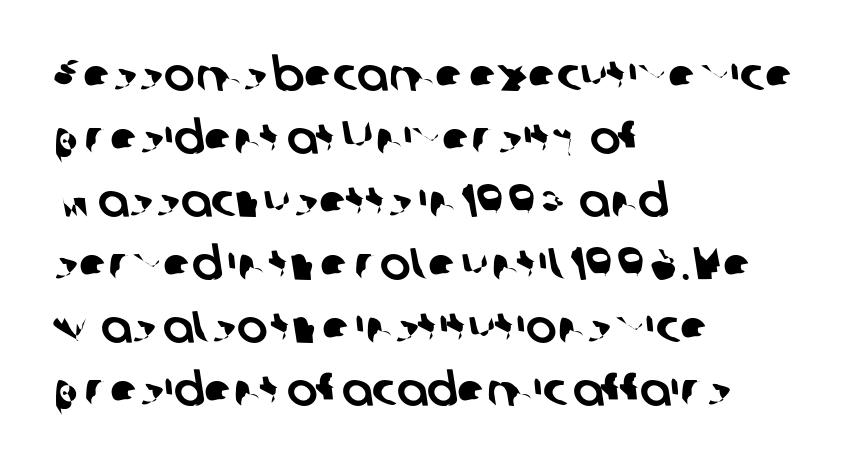
The image shows 46 px sans-serif type; set left-aligned, normal line spacing (1.37x), normal letter spacing, not underlined; low stroke contrast and a medium x-height.
